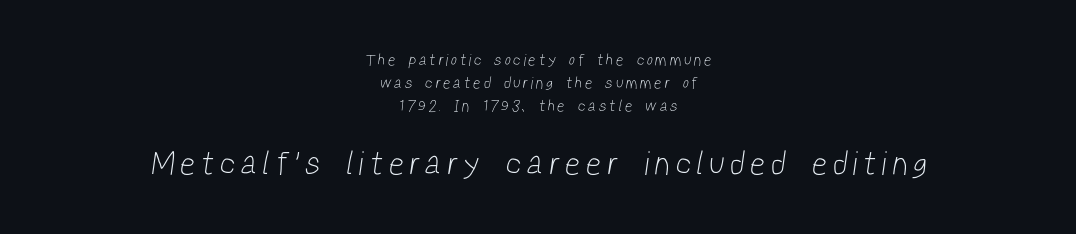
{"serif": "no", "bold": "no", "weight": "light", "width": "condensed", "stroke_contrast": "low", "x_height": "medium", "monospaced": "no", "underline": "no", "align": "center", "line_spacing": "normal", "line_spacing_ratio": 1.43, "letter_spacing": "wide", "letter_spacing_em": 0.25, "larger_block": "second", "size_ratio": 2.06, "glyph_px": 33}
